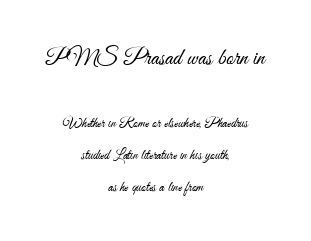
{"bold": "no", "underline": "no", "align": "center", "line_spacing": "loose", "line_spacing_ratio": 2.28, "letter_spacing": "normal", "letter_spacing_em": 0.0, "larger_block": "first", "size_ratio": 1.64, "glyph_px": 23}
